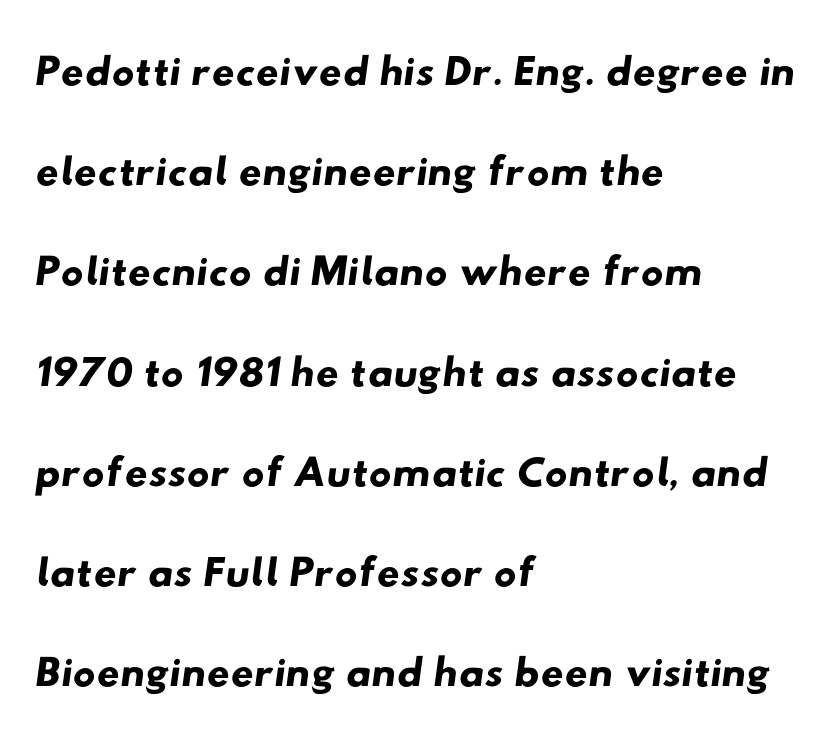
{"serif": "no", "width": "wide", "stroke_contrast": "low", "x_height": "small", "monospaced": "no", "underline": "no", "align": "left", "line_spacing": "normal", "line_spacing_ratio": 1.59, "letter_spacing": "normal", "letter_spacing_em": 0.0, "glyph_px": 63}
